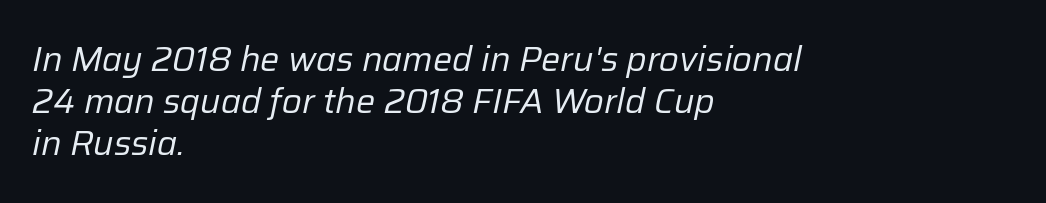
Q: Is the text bold? A: No.
Q: Is the text italic (slanted)? A: Yes, it leans right by about 12 degrees.
Q: Is the text underlined? A: No.
Q: How is the paragraph aligned? A: Left-aligned.
Q: Is the spacing between letters normal or unusually wide? A: Normal.
Q: Width (condensed, normal, or wide)? A: Normal.
Q: Stroke contrast? A: Low.
Q: x-height? A: Medium.
Q: Monospaced? A: No.
